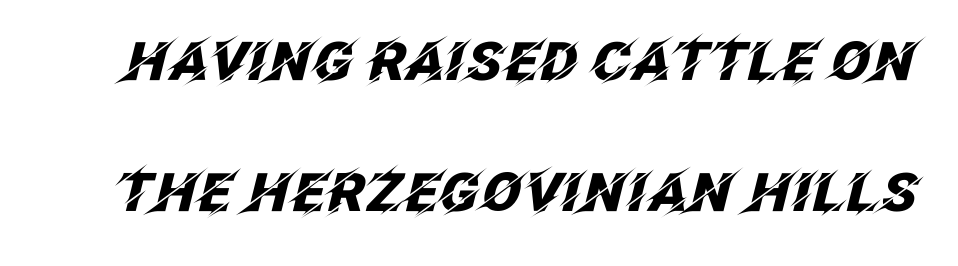
Honestly, the rows look like they've been pulled way apart. The axis of the letterforms is tilted away from vertical. Nobody touched the tracking dial on this one. The space beneath each line is pristine and unruled. Do the characters align in a grid? No, the font is proportional. Does the weight exceed regular? Yes, all the way to bold.
